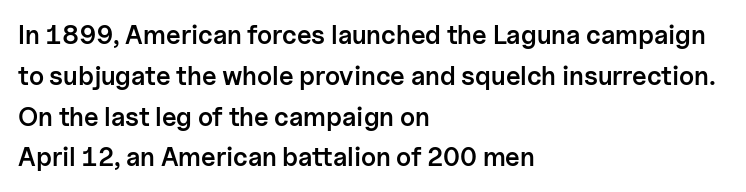
Caption: semibold face, moderately heavy strokes. Students, observe: this is what conventionally led text looks like. Quick note: not italic, upright. A bare baseline throughout the passage.
